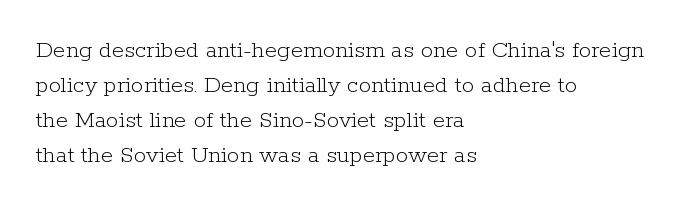
{"italic": "no", "bold": "no", "underline": "no", "align": "left", "line_spacing": "normal", "line_spacing_ratio": 1.4, "letter_spacing": "normal", "letter_spacing_em": 0.0, "glyph_px": 25}
